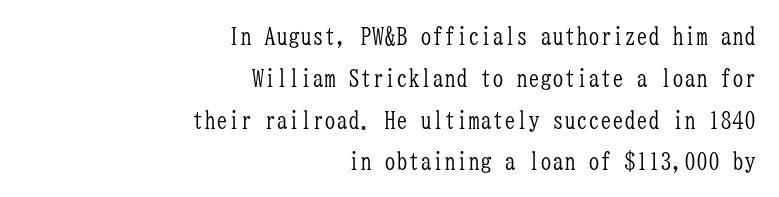
{"italic": "no", "bold": "no", "underline": "no", "align": "right", "line_spacing_ratio": 1.74, "letter_spacing": "normal", "letter_spacing_em": 0.0, "glyph_px": 24}
